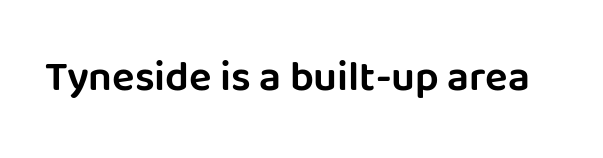
Q: Is the text italic (slanted)? A: No, it is upright.
Q: Is the typeface a serif or a sans-serif typeface? A: Sans-serif.
Q: Is the text underlined? A: No.
Q: Is the spacing between letters normal or unusually wide? A: Normal.
Q: Width (condensed, normal, or wide)? A: Normal.
Q: Stroke contrast? A: Low.
Q: x-height? A: Large.
Q: Monospaced? A: No.
